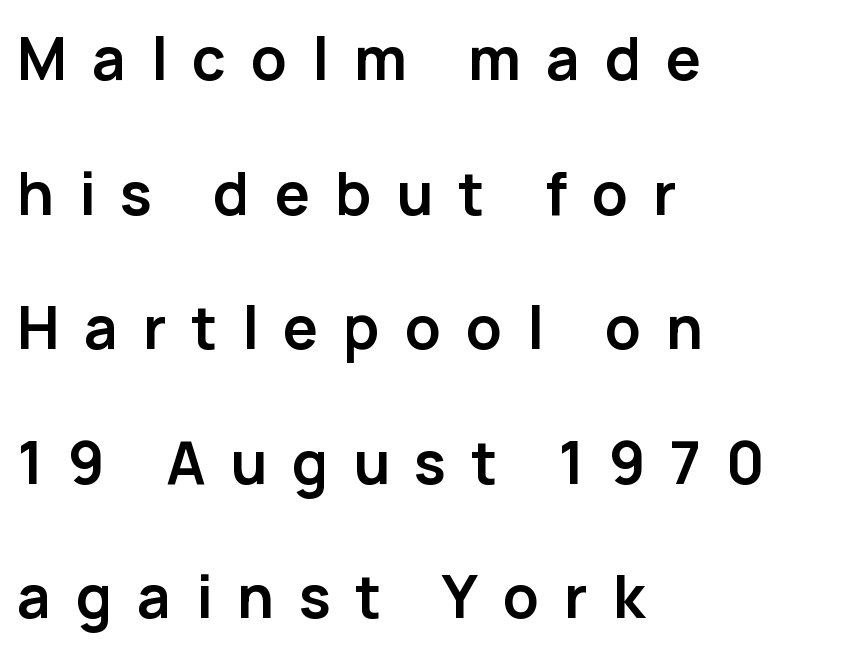
Posture: vertical. The rendering uses natural spacing where letterforms have individual widths. Just letters on the line, the space beneath them empty. Is the letter spacing exaggerated? Yes — the characters are pushed far apart. The rendering shows plain stroke endings on the letterforms — a sans-serif design.
